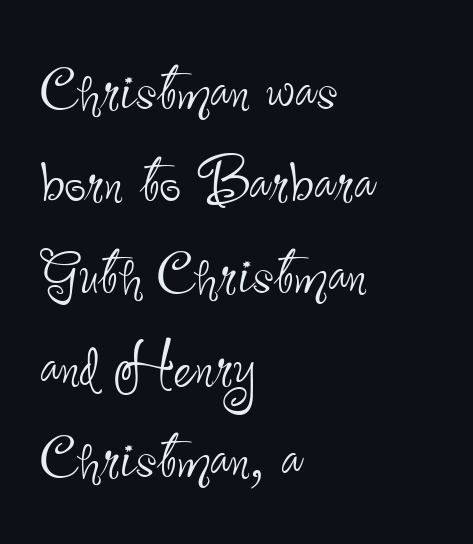
Here the glyphs are tracked normally, forming tight word shapes. The passage shown is not bold in any degree. Glance below the letters and you will spot only blank space. The designer went with a sans here, leaving each stem footless. Visually the block forms a straight wall on the left and a jagged coastline on the right.
